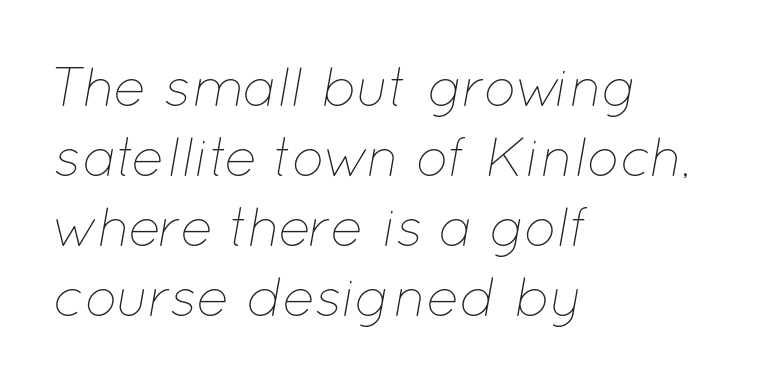
Successive baselines arrive at the customary interval. This is not heavy type; no bold has been used. Which margin do the lines hug? The left one — the right edge is uneven. The gap between lines stays unmarked. Spacing verdict: proportional, widths tailored to each character.
